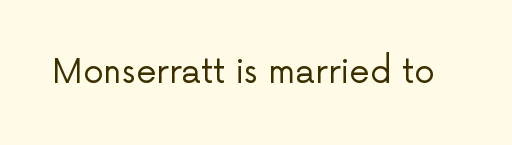
The image shows 33 px regular-weight sans-serif type, upright; set normal letter spacing, not underlined; low stroke contrast and a medium x-height.
